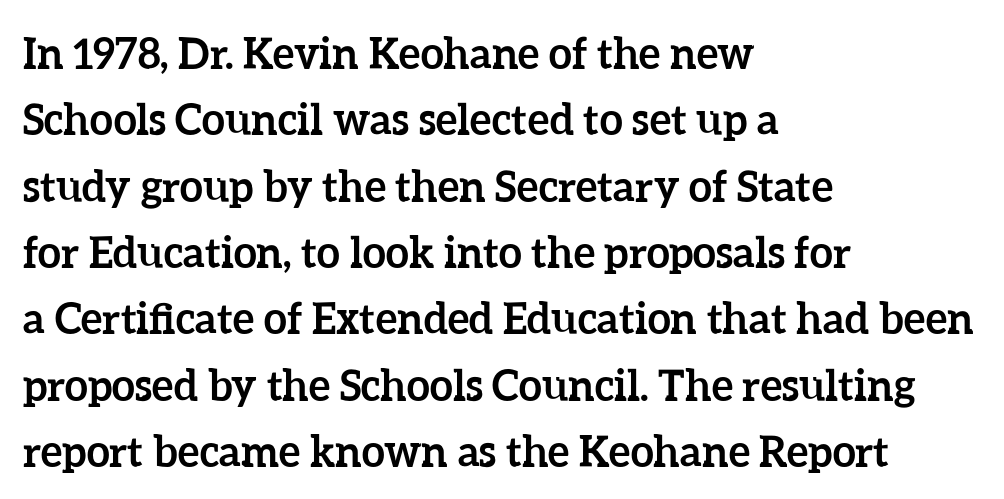
Q: Is the text bold? A: Yes.
Q: Is the text italic (slanted)? A: No, it is upright.
Q: Is the text underlined? A: No.
Q: How is the paragraph aligned? A: Left-aligned.
Q: Is the spacing between letters normal or unusually wide? A: Normal.
Q: Is the spacing between lines tight, normal or loose? A: Normal.
Q: Width (condensed, normal, or wide)? A: Normal.
Q: Stroke contrast? A: Low.
Q: x-height? A: Medium.
Q: Monospaced? A: No.
